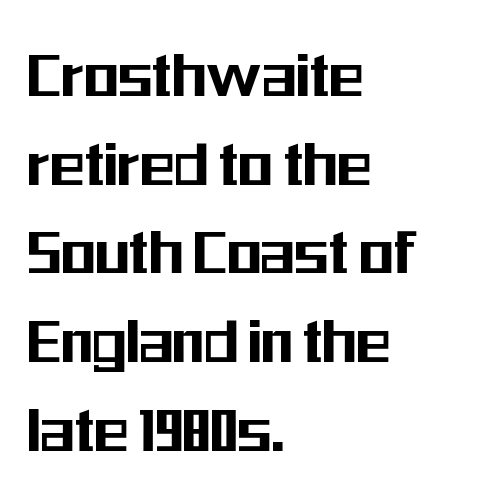
Every character sits straight up, as roman type does. Each line starts at the same left margin while the right side varies. Note the varied advance widths — an 'i' is clearly narrower than an 'm'. What stands out about the letter spacing? Nothing — it is the standard amount. Leading matches the norm, producing a regular column.
